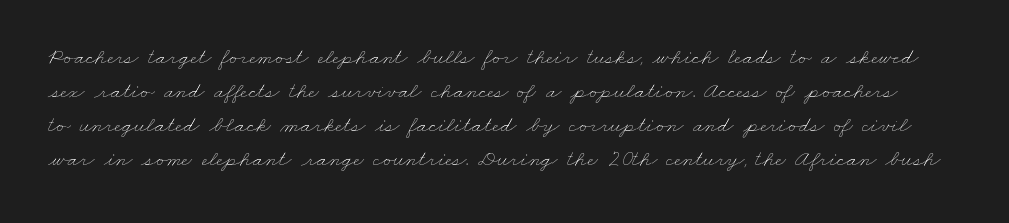
The image shows 23 px text type; set normal line spacing (1.48x), normal letter spacing, not underlined.
